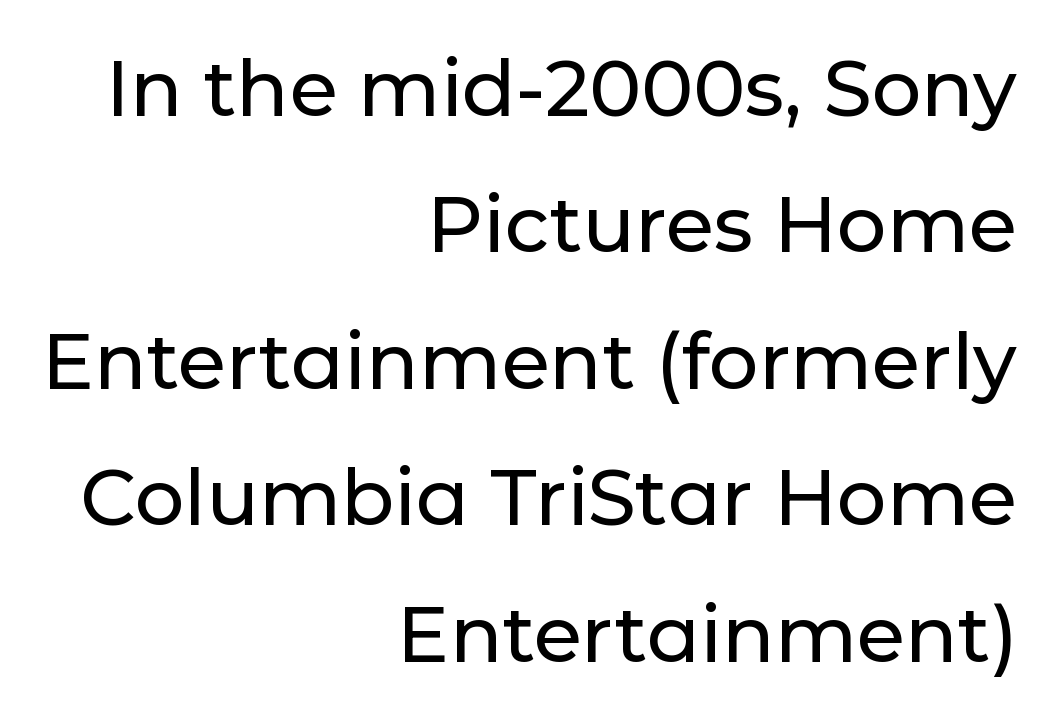
The glyphs are unaccompanied by any horizontal stroke below them. Here the designer chose a conventional face with non-uniform glyph widths. The text block is weighted toward the right margin, trailing off unevenly leftward. These lines are composed in type without serifs.
